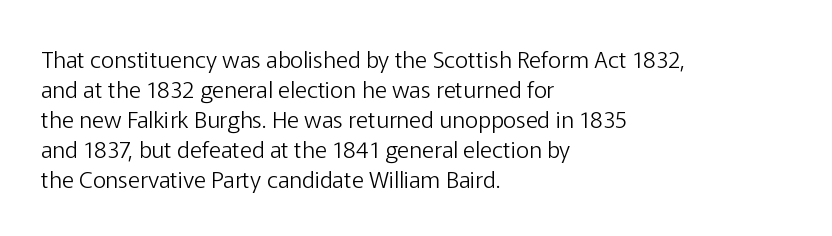
{"italic": "no", "bold": "no", "underline": "no", "align": "left", "line_spacing": "normal", "line_spacing_ratio": 1.3, "letter_spacing": "normal", "letter_spacing_em": 0.0, "glyph_px": 23}
